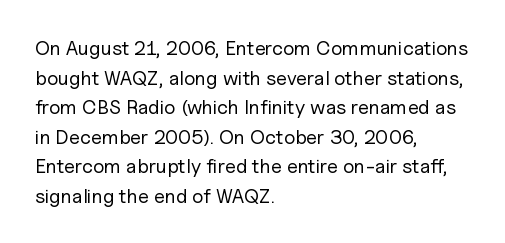
{"italic": "no", "bold": "no", "underline": "no", "align": "left", "line_spacing": "normal", "line_spacing_ratio": 1.48, "letter_spacing": "normal", "letter_spacing_em": 0.0, "glyph_px": 20}
